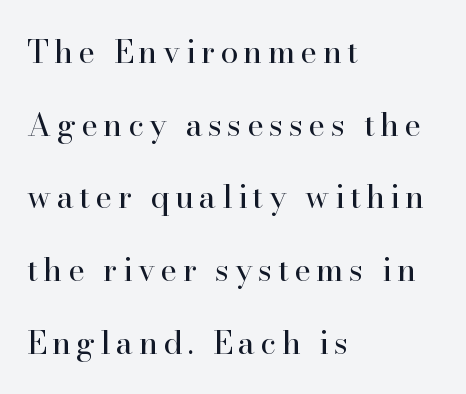
{"serif": "yes", "italic": "no", "bold": "no", "weight": "regular", "width": "normal", "stroke_contrast": "high", "x_height": "small", "monospaced": "no", "underline": "no", "align": "left", "line_spacing": "loose", "line_spacing_ratio": 2.27, "glyph_px": 32}
